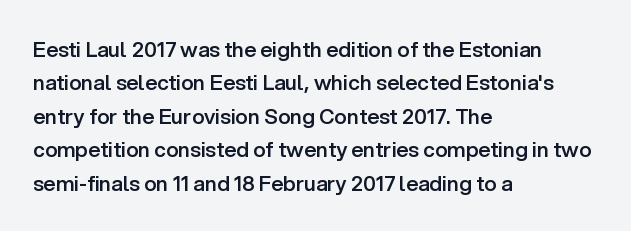
Typographic density is moderately raised because the face is semibold. Letter spacing: default. Vertically, the passage feels balanced, rows spaced as you'd expect. In terms of posture, this sample is upright. These lines stack with their left ends in a neat column.
